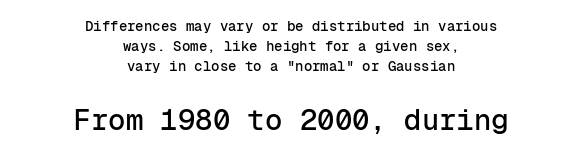
Q: Is the text italic (slanted)? A: No, it is upright.
Q: Is the typeface a serif or a sans-serif typeface? A: Sans-serif.
Q: Is the text underlined? A: No.
Q: How is the paragraph aligned? A: Centered.
Q: Is the spacing between letters normal or unusually wide? A: Normal.
Q: Is the spacing between lines tight, normal or loose? A: Normal.
Q: Which block of text is set in a larger size, the first (top) or the second (bottom)? A: The second (bottom) one.
Q: Width (condensed, normal, or wide)? A: Normal.
Q: Stroke contrast? A: Low.
Q: x-height? A: Medium.
Q: Monospaced? A: Yes.
